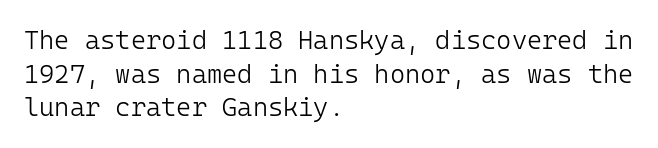
Interline gaps are of average width in this sample. In terms of posture, this sample is upright. Teacher's note: observe the even left margin — that is flush-left alignment. The cut favours lightness, reaching ordinary text weight at its darkest.
